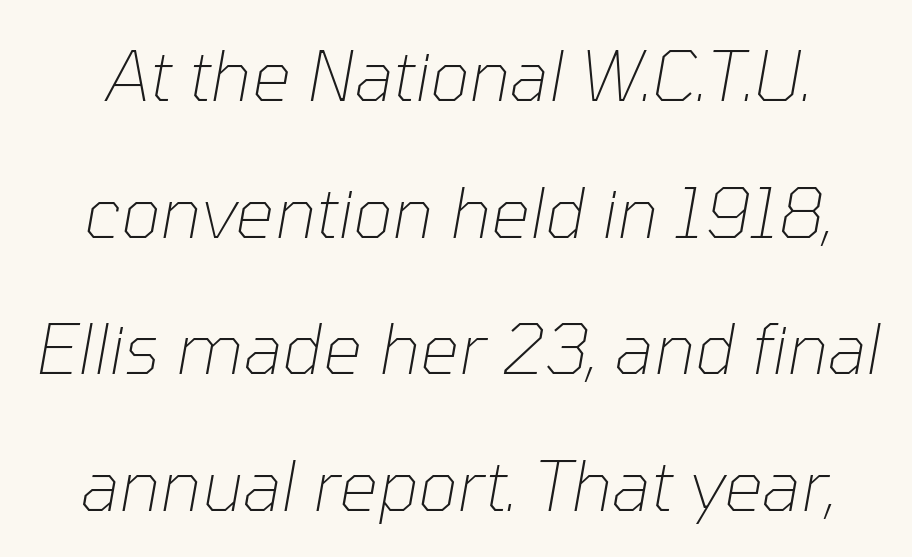
Is the letter spacing exaggerated? No — it looks like the ordinary default. Has an underline been added? It has not. Italic? Definitely — the glyphs are oblique. The weight tops out at a normal text grade. Vertical spacing — loose. You could not count columns in this text — the font is proportionally spaced.
